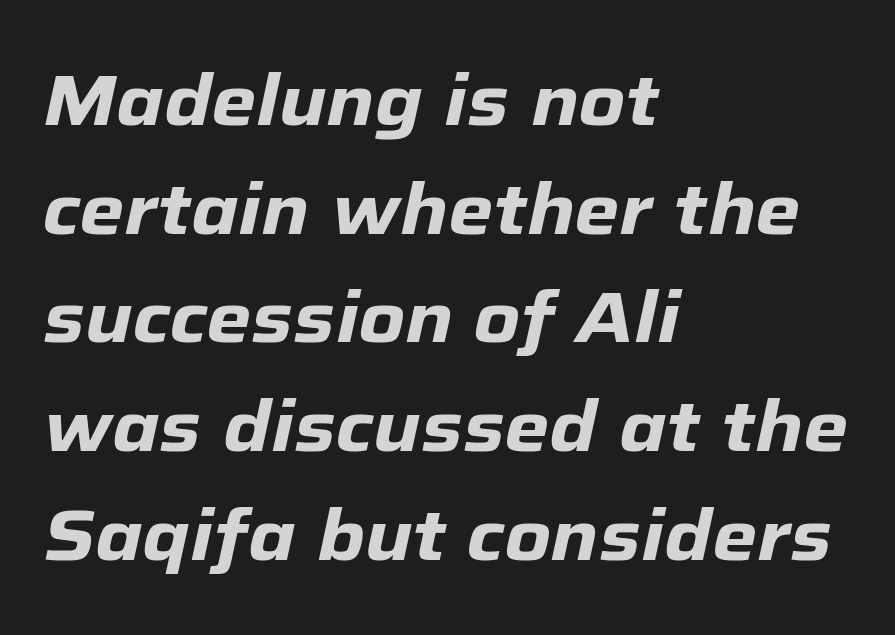
Q: Is the text bold? A: Yes.
Q: Is the text italic (slanted)? A: Yes, it leans right by about 12 degrees.
Q: Is the text underlined? A: No.
Q: How is the paragraph aligned? A: Left-aligned.
Q: Is the spacing between letters normal or unusually wide? A: Normal.
Q: Is the spacing between lines tight, normal or loose? A: Normal.
Q: Width (condensed, normal, or wide)? A: Normal.
Q: Stroke contrast? A: Low.
Q: x-height? A: Medium.
Q: Monospaced? A: No.
